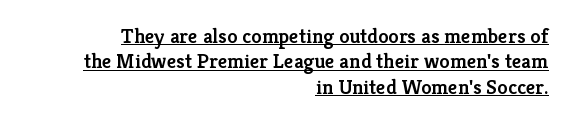
The image shows 21 px text type, upright; set right-aligned, line spacing 1.21x, normal letter spacing, underlined.
